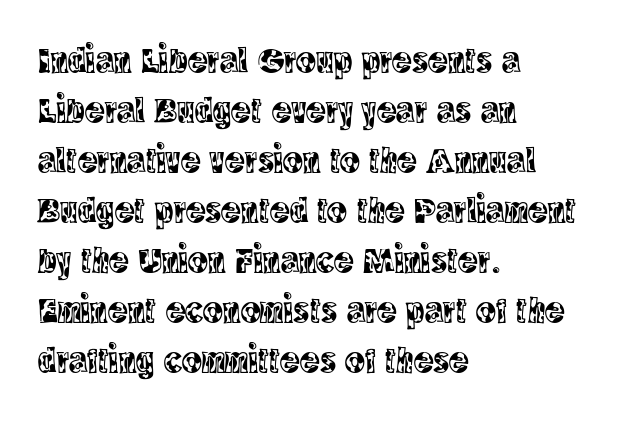
Q: Is the text italic (slanted)? A: No, it is upright.
Q: Is the typeface a serif or a sans-serif typeface? A: Serif.
Q: Is the text underlined? A: No.
Q: How is the paragraph aligned? A: Left-aligned.
Q: Is the spacing between letters normal or unusually wide? A: Normal.
Q: Is the spacing between lines tight, normal or loose? A: Normal.
Q: Width (condensed, normal, or wide)? A: Condensed.
Q: x-height? A: Large.
Q: Monospaced? A: No.
